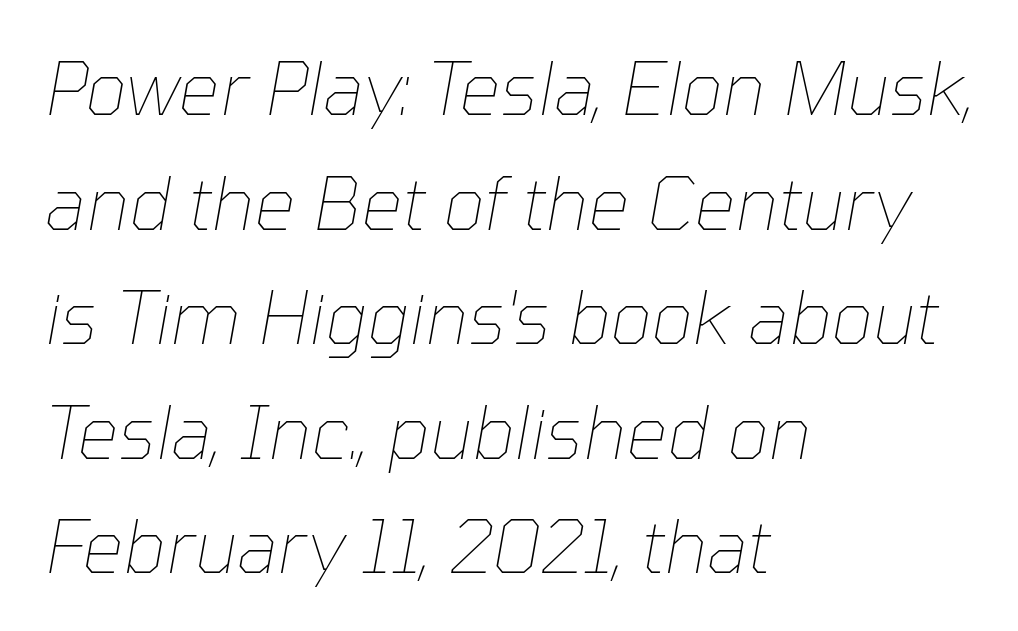
{"italic": "yes", "lean": "right", "slant_degrees": 10, "bold": "no", "weight": "thin", "width": "normal", "stroke_contrast": "low", "x_height": "medium", "monospaced": "no", "underline": "no", "align": "left", "line_spacing": "normal", "line_spacing_ratio": 1.57, "letter_spacing": "normal", "letter_spacing_em": 0.0, "glyph_px": 73}
